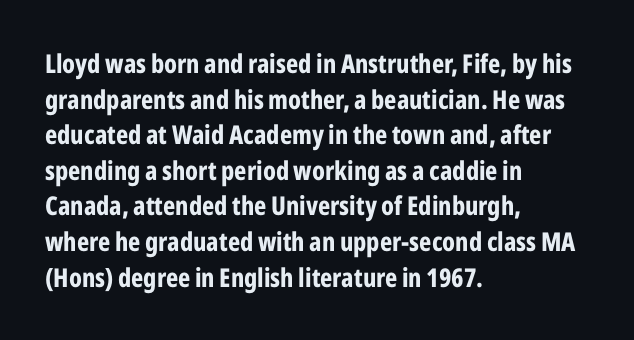
The image shows 26 px bold type, upright; set left-aligned, normal line spacing (1.37x), normal letter spacing, not underlined.
